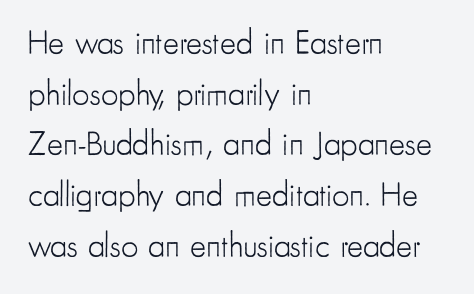
The image shows 34 px light, condensed sans-serif type, upright; set left-aligned, normal line spacing (1.49x), normal letter spacing, not underlined; low stroke contrast and a small x-height.
